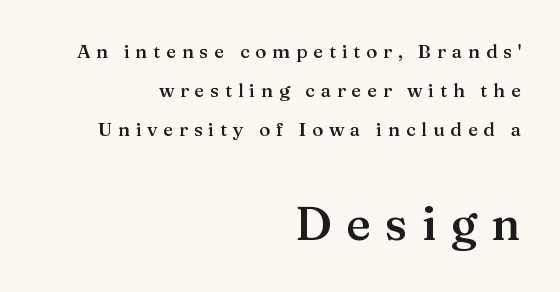
Q: Is the text bold? A: Semi-bold.
Q: Is the text italic (slanted)? A: No, it is upright.
Q: Is the typeface a serif or a sans-serif typeface? A: Serif.
Q: Is the text underlined? A: No.
Q: How is the paragraph aligned? A: Right-aligned.
Q: Is the spacing between letters normal or unusually wide? A: Unusually wide.
Q: Is the spacing between lines tight, normal or loose? A: Loose.
Q: Which block of text is set in a larger size, the first (top) or the second (bottom)? A: The second (bottom) one.
Q: Width (condensed, normal, or wide)? A: Normal.
Q: Stroke contrast? A: Medium.
Q: x-height? A: Medium.
Q: Monospaced? A: No.
